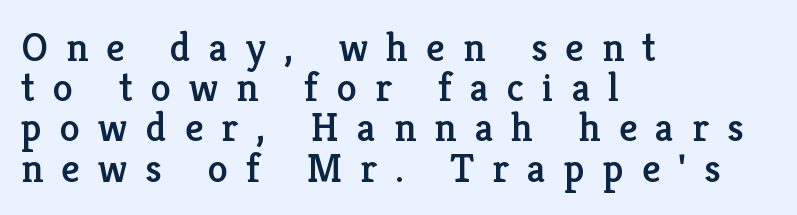
Italic: no, the glyphs are upright roman. Visually the block forms a straight wall on the left and a jagged coastline on the right. Classification — serif. Note the varied advance widths — an 'i' is clearly narrower than an 'm'. Is there much room between lines? No — they nearly touch.
